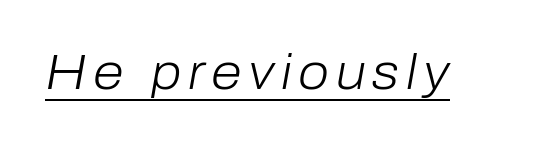
Q: Is the text bold? A: No.
Q: Is the text italic (slanted)? A: Yes, it leans right by about 10 degrees.
Q: Is the text underlined? A: Yes.
Q: Width (condensed, normal, or wide)? A: Normal.
Q: Stroke contrast? A: Low.
Q: x-height? A: Medium.
Q: Monospaced? A: No.
